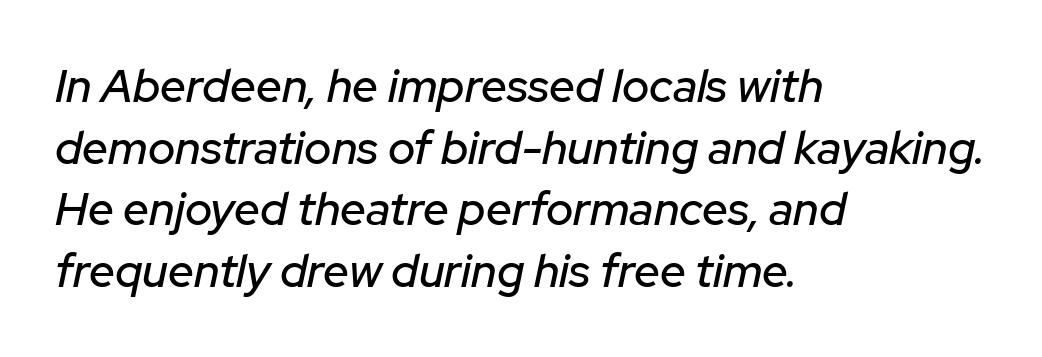
Regarding leading, the lines here are spaced in the standard way. A student would call this left alignment; a typographer would say flush left, rag right. The face used here is proportionally spaced, like ordinary book or web type. Observe the lean: these are italic letterforms.
